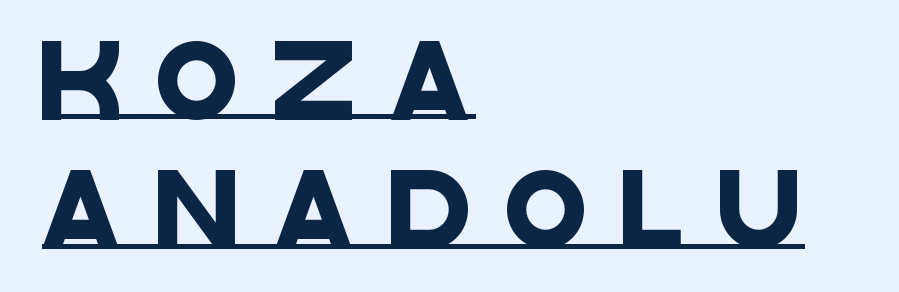
{"serif": "no", "width": "wide", "stroke_contrast": "low", "x_height": "large", "monospaced": "no", "underline": "yes", "align": "left", "line_spacing": "normal", "line_spacing_ratio": 1.68, "letter_spacing": "wide", "letter_spacing_em": 0.41, "glyph_px": 77}
